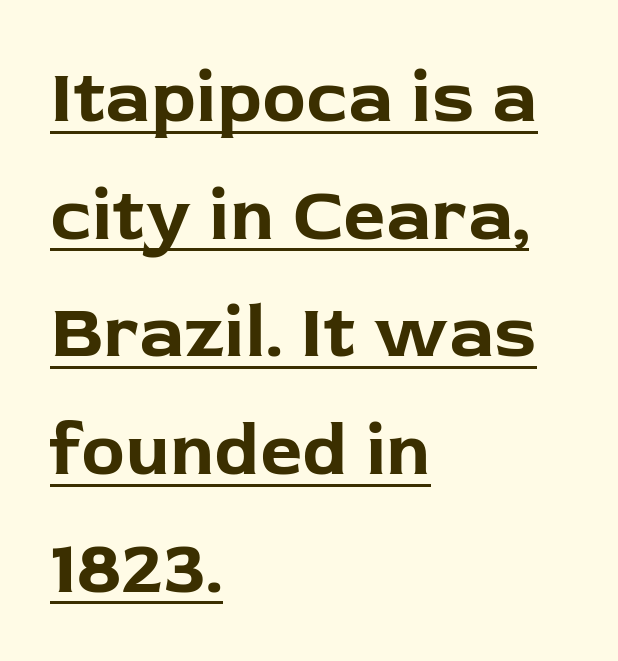
{"serif": "no", "italic": "no", "bold": "yes", "weight": "bold", "width": "normal", "stroke_contrast": "low", "x_height": "medium", "monospaced": "no", "underline": "yes", "align": "left", "line_spacing": "normal", "line_spacing_ratio": 1.59, "letter_spacing": "normal", "letter_spacing_em": 0.0, "glyph_px": 74}
